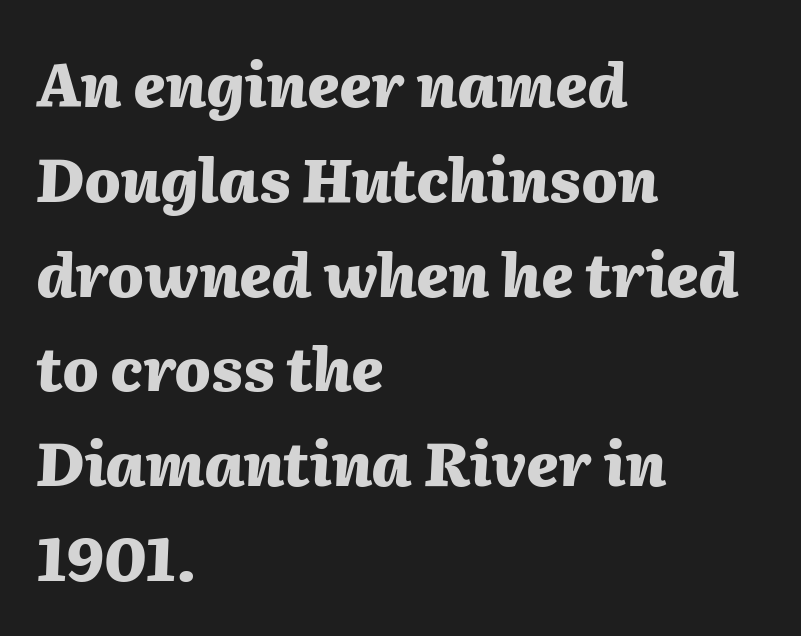
{"italic": "yes", "lean": "right", "slant_degrees": 2, "bold": "yes", "weight": "heavy", "width": "normal", "stroke_contrast": "medium", "x_height": "medium", "monospaced": "no", "underline": "no", "align": "left", "line_spacing": "normal", "line_spacing_ratio": 1.58, "letter_spacing": "normal", "letter_spacing_em": 0.0, "glyph_px": 60}
